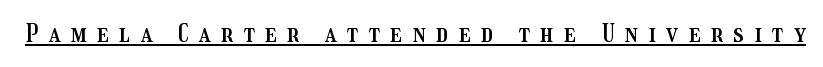
Q: Is the text italic (slanted)? A: No, it is upright.
Q: Is the text underlined? A: Yes.
Q: Is the spacing between letters normal or unusually wide? A: Unusually wide.
